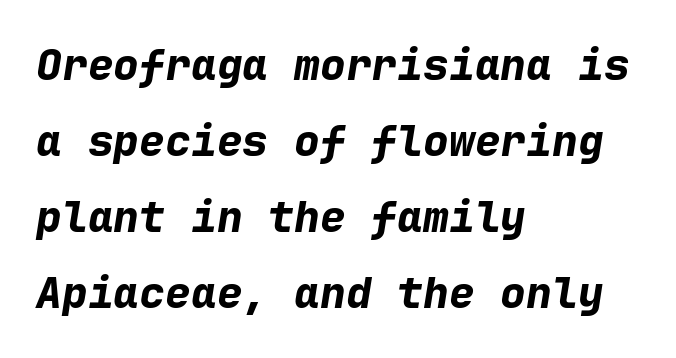
The specimen reads as italic at a glance. A typesetter would call this monospace, since all characters share one set width. In terms of letterspacing, this is plain default setting. Unmarked baselines from the first word to the last. Its strokes are broad and dark, the hallmark of bold type. Alignment: flush left.
